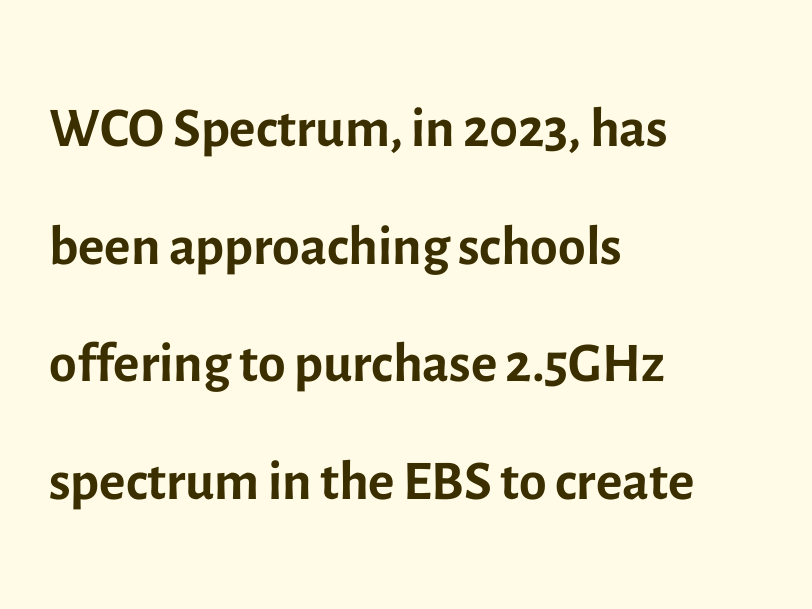
Q: Is the text bold? A: No.
Q: Is the text italic (slanted)? A: No, it is upright.
Q: Is the typeface a serif or a sans-serif typeface? A: Sans-serif.
Q: Is the text underlined? A: No.
Q: How is the paragraph aligned? A: Left-aligned.
Q: Is the spacing between letters normal or unusually wide? A: Normal.
Q: Is the spacing between lines tight, normal or loose? A: Normal.
Q: Width (condensed, normal, or wide)? A: Normal.
Q: x-height? A: Medium.
Q: Monospaced? A: No.
